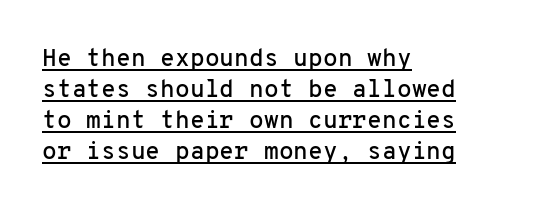
Q: Is the text italic (slanted)? A: No, it is upright.
Q: Is the text underlined? A: Yes.
Q: How is the paragraph aligned? A: Left-aligned.
Q: Is the spacing between letters normal or unusually wide? A: Normal.
Q: Is the spacing between lines tight, normal or loose? A: Normal.
